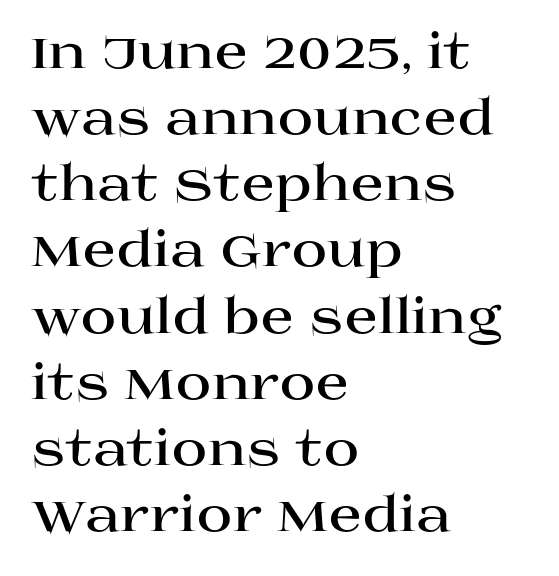
{"serif": "yes", "italic": "no", "bold": "yes", "weight": "bold", "width": "wide", "stroke_contrast": "high", "x_height": "large", "monospaced": "no", "underline": "no", "align": "left", "line_spacing": "normal", "line_spacing_ratio": 1.35, "letter_spacing": "normal", "letter_spacing_em": 0.0, "glyph_px": 49}
